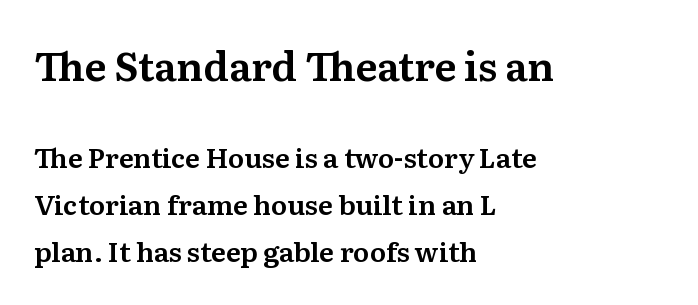
A roman cut, with each character standing at attention. Teacher's note: observe the even left margin — that is flush-left alignment. The first block has been scaled up relative to the second. This sample uses plain, unmodified letter spacing.
